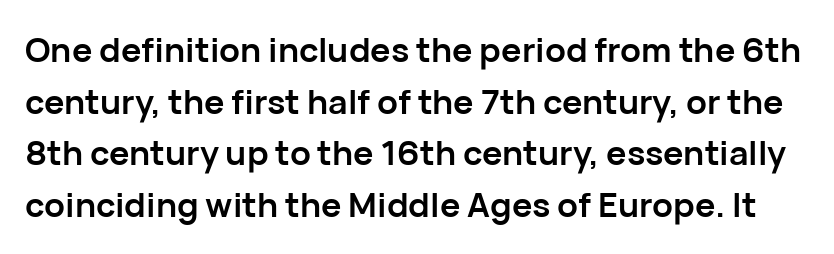
The image shows 34 px semibold sans-serif type, upright; set normal line spacing (1.52x), normal letter spacing, not underlined; low stroke contrast and a medium x-height.
